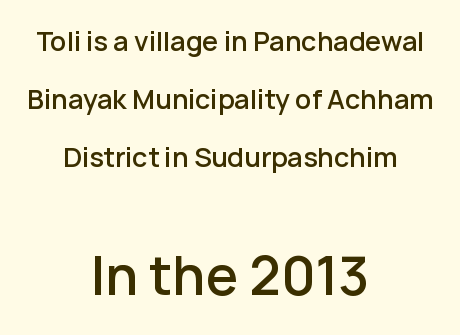
These lines were composed using upright roman letters. To sum up the face: it is a sans, with no serifs. A great deal of white space separates one row of letters from the next. Block two is the big one; block one sits smaller above it. Inter-character spacing is left at the font's built-in metrics.
